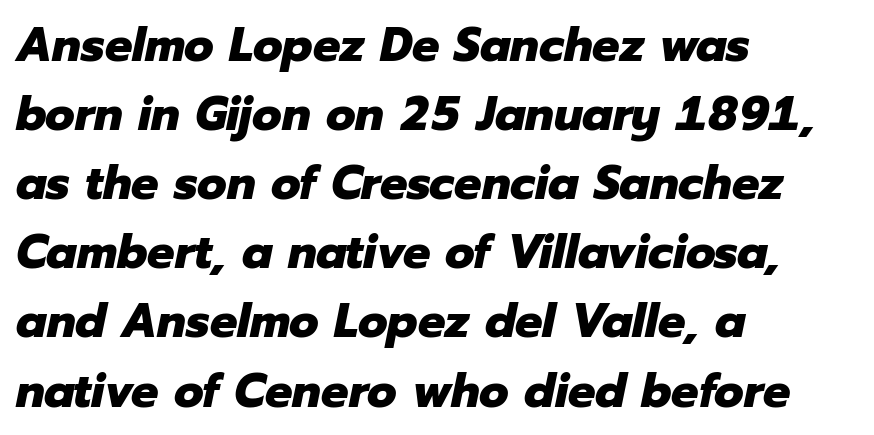
The image shows 48 px heavy type, italic (leaning right); set left-aligned, normal line spacing (1.44x), normal letter spacing, not underlined; low stroke contrast and a medium x-height.
